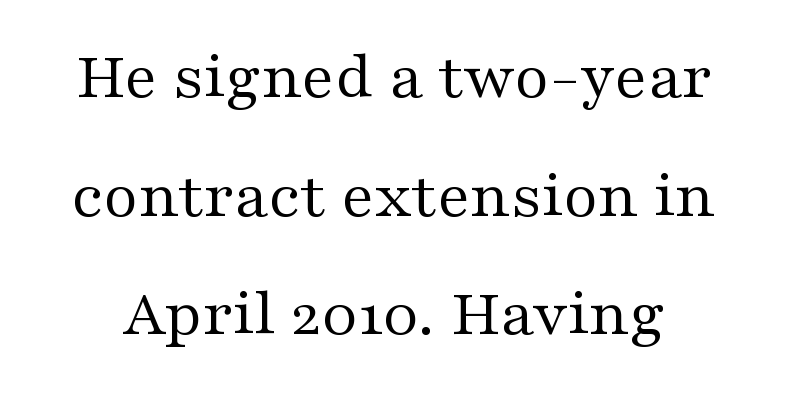
{"serif": "yes", "italic": "no", "bold": "no", "weight": "regular", "width": "wide", "stroke_contrast": "medium", "x_height": "medium", "monospaced": "no", "underline": "no", "line_spacing_ratio": 1.77, "letter_spacing": "normal", "letter_spacing_em": 0.0, "glyph_px": 67}
